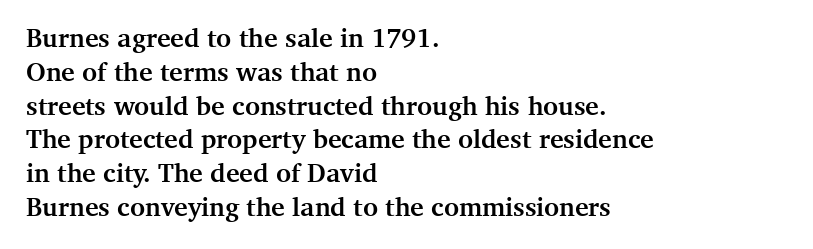
The image shows 26 px bold type, upright; set left-aligned, normal line spacing (1.3x), normal letter spacing, not underlined.
